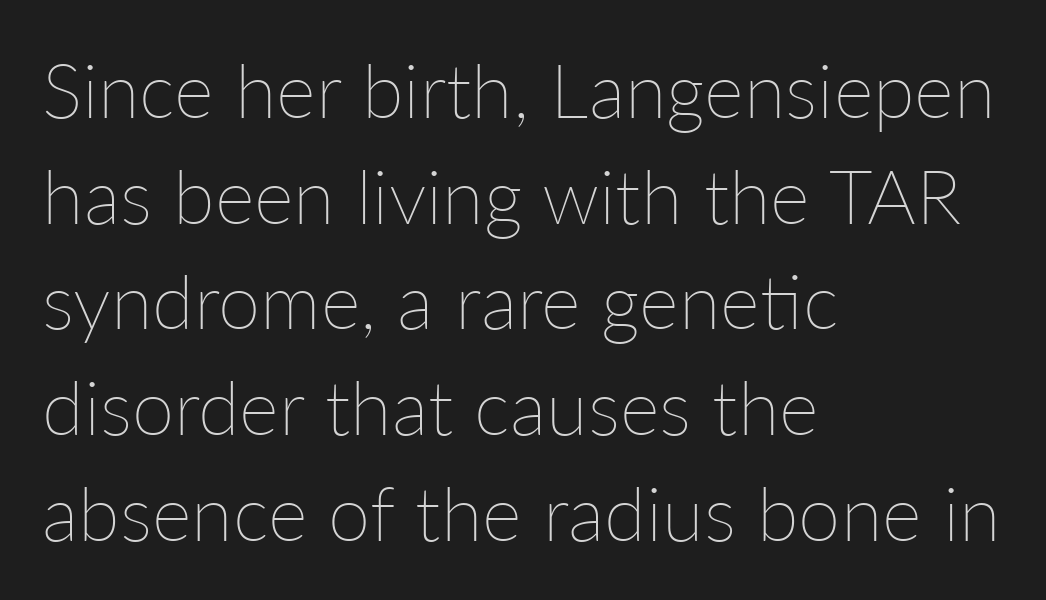
{"italic": "no", "bold": "no", "weight": "thin", "width": "normal", "stroke_contrast": "low", "x_height": "medium", "monospaced": "no", "underline": "no", "align": "left", "line_spacing": "normal", "line_spacing_ratio": 1.39, "letter_spacing": "normal", "letter_spacing_em": 0.0, "glyph_px": 76}
